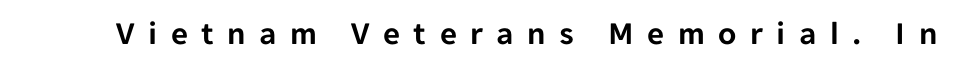
Q: Is the text italic (slanted)? A: No, it is upright.
Q: Is the typeface a serif or a sans-serif typeface? A: Sans-serif.
Q: Is the text underlined? A: No.
Q: Is the spacing between letters normal or unusually wide? A: Unusually wide.
Q: Width (condensed, normal, or wide)? A: Normal.
Q: Stroke contrast? A: Low.
Q: x-height? A: Medium.
Q: Monospaced? A: No.
